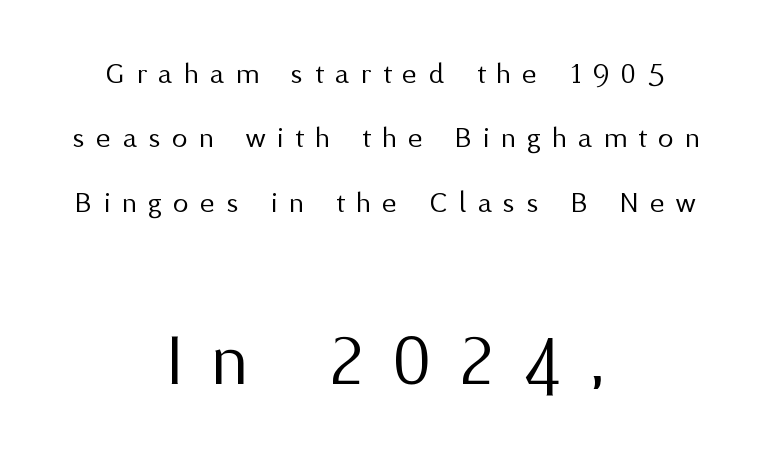
The glyphs in this specimen are sans serif. You could not count columns in this text — the font is proportionally spaced. The string is rendered with underlining switched off. Interline gaps are noticeably wide in this sample.
